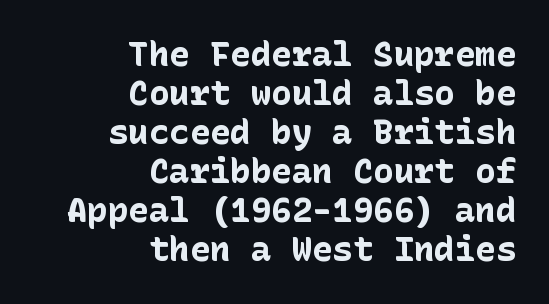
If you drew a ruler down the right edge, every line would touch it. Is there much room between lines? No — they nearly touch. Style check: upright. Honestly, there is no underline to notice here at all.
